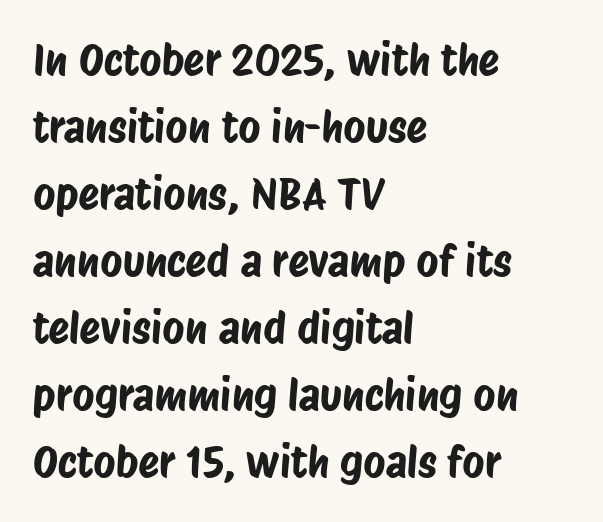
Q: Is the typeface a serif or a sans-serif typeface? A: Sans-serif.
Q: Is the text underlined? A: No.
Q: How is the paragraph aligned? A: Left-aligned.
Q: Is the spacing between letters normal or unusually wide? A: Normal.
Q: Is the spacing between lines tight, normal or loose? A: Normal.
Q: Width (condensed, normal, or wide)? A: Condensed.
Q: Stroke contrast? A: Low.
Q: x-height? A: Large.
Q: Monospaced? A: No.
